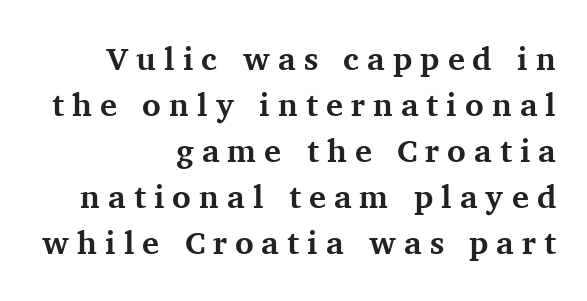
Q: Is the text bold? A: Yes.
Q: Is the text italic (slanted)? A: No, it is upright.
Q: Is the typeface a serif or a sans-serif typeface? A: Serif.
Q: Is the text underlined? A: No.
Q: How is the paragraph aligned? A: Right-aligned.
Q: Is the spacing between letters normal or unusually wide? A: Unusually wide.
Q: Is the spacing between lines tight, normal or loose? A: Normal.
Q: Width (condensed, normal, or wide)? A: Normal.
Q: Stroke contrast? A: Medium.
Q: x-height? A: Medium.
Q: Monospaced? A: No.
